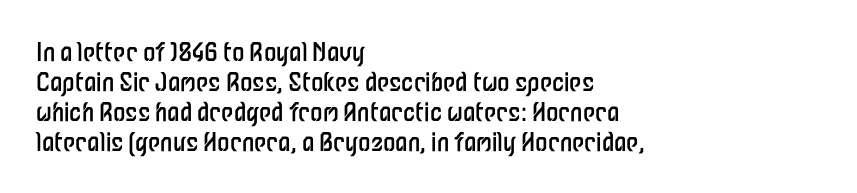
Q: Is the text bold? A: No.
Q: Is the text italic (slanted)? A: No, it is upright.
Q: Is the text underlined? A: No.
Q: How is the paragraph aligned? A: Left-aligned.
Q: Is the spacing between letters normal or unusually wide? A: Normal.
